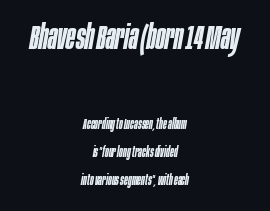
{"italic": "yes", "lean": "right", "slant_degrees": 10, "bold": "semi", "weight": "semibold", "width": "condensed", "stroke_contrast": "low", "x_height": "large", "monospaced": "no", "underline": "no", "align": "center", "line_spacing": "loose", "line_spacing_ratio": 2.02, "letter_spacing": "normal", "letter_spacing_em": 0.0, "larger_block": "first", "size_ratio": 2.43, "glyph_px": 34}
